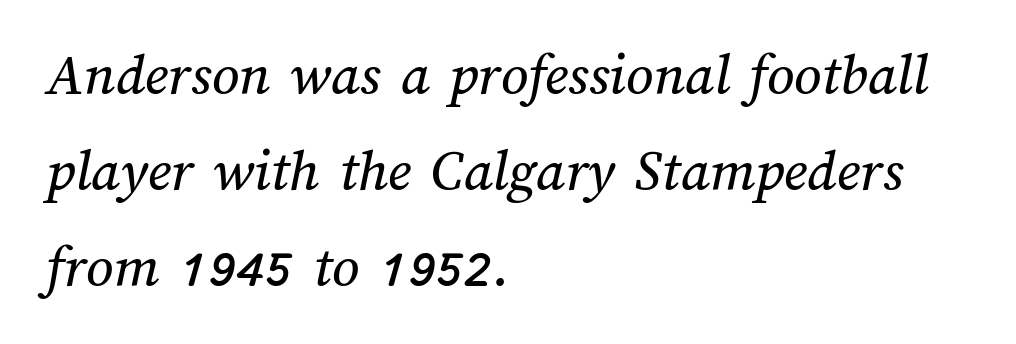
Q: Is the text underlined? A: No.
Q: How is the paragraph aligned? A: Left-aligned.
Q: Is the spacing between letters normal or unusually wide? A: Normal.
Q: Is the spacing between lines tight, normal or loose? A: Normal.
Q: Width (condensed, normal, or wide)? A: Normal.
Q: Stroke contrast? A: Medium.
Q: x-height? A: Medium.
Q: Monospaced? A: No.
